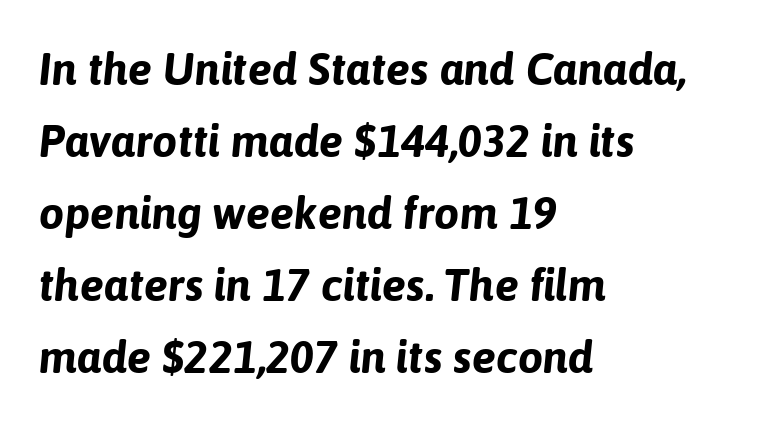
{"italic": "yes", "lean": "right", "slant_degrees": 6, "bold": "yes", "weight": "bold", "width": "normal", "stroke_contrast": "low", "x_height": "medium", "monospaced": "no", "underline": "no", "align": "left", "line_spacing": "normal", "line_spacing_ratio": 1.6, "letter_spacing": "normal", "letter_spacing_em": 0.0, "glyph_px": 45}
